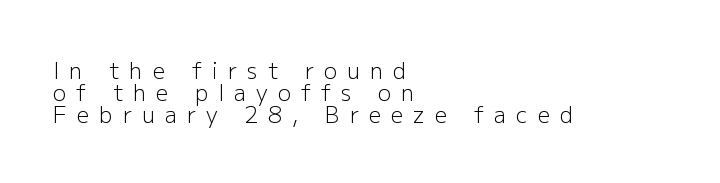
Q: Is the text bold? A: No.
Q: Is the text italic (slanted)? A: No, it is upright.
Q: Is the text underlined? A: No.
Q: How is the paragraph aligned? A: Left-aligned.
Q: Is the spacing between letters normal or unusually wide? A: Unusually wide.
Q: Is the spacing between lines tight, normal or loose? A: Tight.
